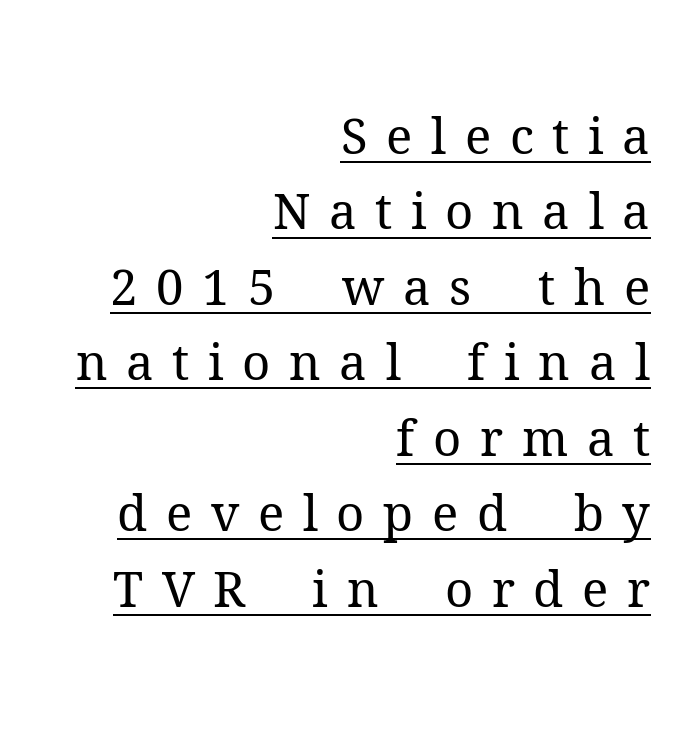
Q: Is the text bold? A: No.
Q: Is the text italic (slanted)? A: No, it is upright.
Q: Is the typeface a serif or a sans-serif typeface? A: Serif.
Q: Is the text underlined? A: Yes.
Q: How is the paragraph aligned? A: Right-aligned.
Q: Is the spacing between letters normal or unusually wide? A: Unusually wide.
Q: Is the spacing between lines tight, normal or loose? A: Normal.
Q: Width (condensed, normal, or wide)? A: Normal.
Q: Stroke contrast? A: Medium.
Q: x-height? A: Medium.
Q: Monospaced? A: No.
